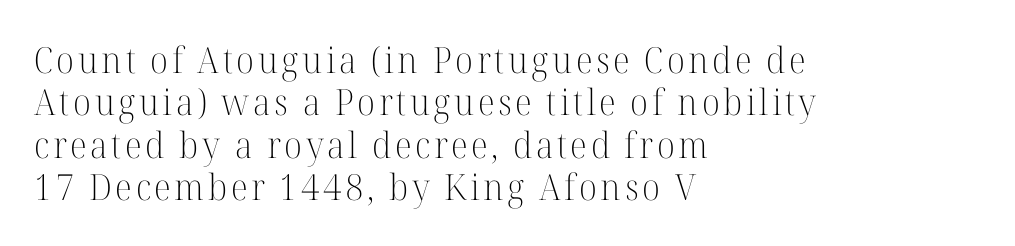
{"serif": "yes", "italic": "no", "bold": "no", "weight": "light", "width": "normal", "stroke_contrast": "high", "x_height": "medium", "monospaced": "no", "underline": "no", "align": "left", "line_spacing_ratio": 1.18, "glyph_px": 36}
